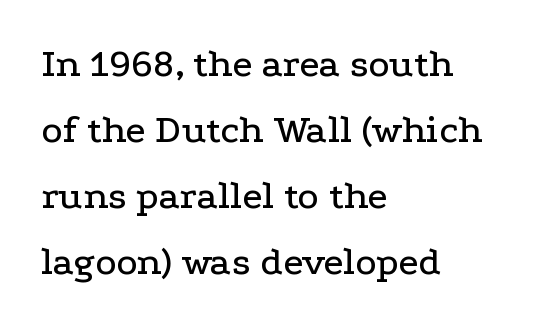
Character widths vary here, with narrow letters taking less room than wide ones. Caption: standard tracking, unaltered. The passage shown stacks its lines at a standard gap. A clean baseline with only descenders dipping below it. Upright lettering throughout.
